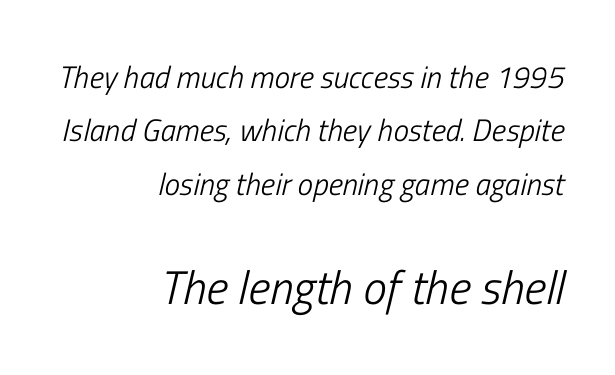
The image shows 47 px light, condensed type, italic (leaning right); set right-aligned, line spacing 1.72x, normal letter spacing, not underlined; the second (bottom) block is 1.52x larger; low stroke contrast and a medium x-height.
